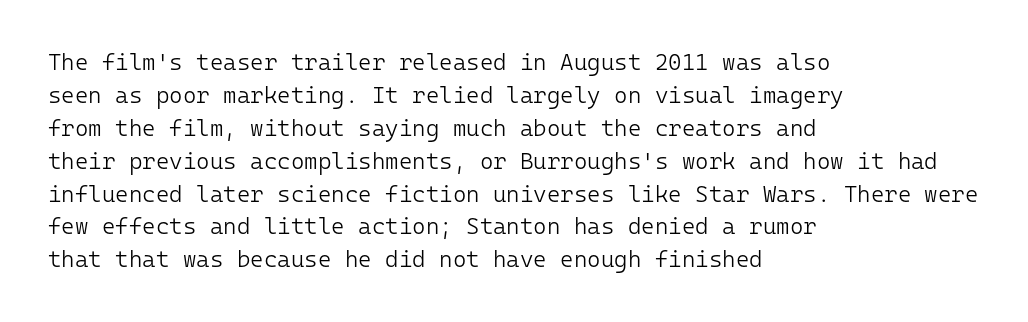
{"italic": "no", "bold": "no", "underline": "no", "align": "left", "line_spacing": "normal", "line_spacing_ratio": 1.43, "letter_spacing": "normal", "letter_spacing_em": 0.0, "glyph_px": 23}
